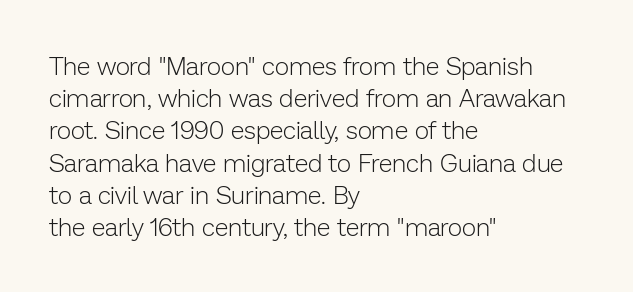
{"italic": "no", "bold": "no", "underline": "no", "align": "left", "line_spacing": "normal", "line_spacing_ratio": 1.29, "letter_spacing": "normal", "letter_spacing_em": 0.0, "glyph_px": 25}
